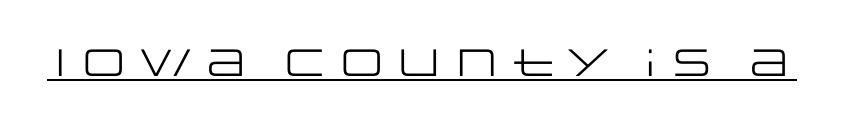
Underlined type. The letterforms sit shoulder to shoulder at normal distance. The rendering uses natural spacing where letterforms have individual widths. Observe the absence of serifs on each vertical stroke in this sample.
